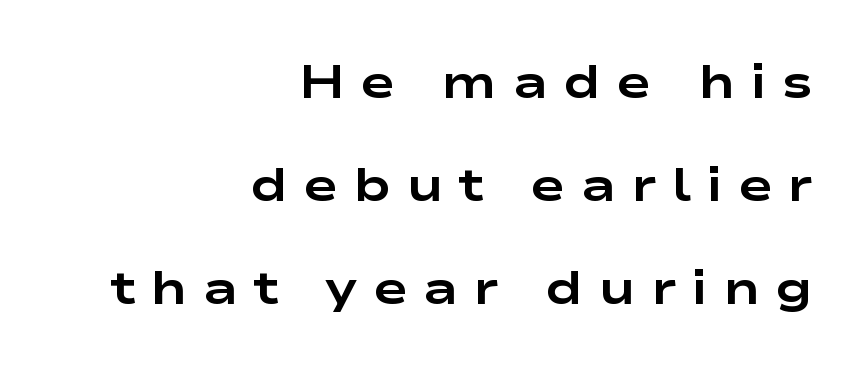
{"serif": "no", "italic": "no", "bold": "yes", "weight": "bold", "width": "wide", "stroke_contrast": "low", "x_height": "medium", "monospaced": "no", "underline": "no", "align": "right", "line_spacing": "loose", "line_spacing_ratio": 2.19, "letter_spacing": "wide", "letter_spacing_em": 0.32, "glyph_px": 47}
